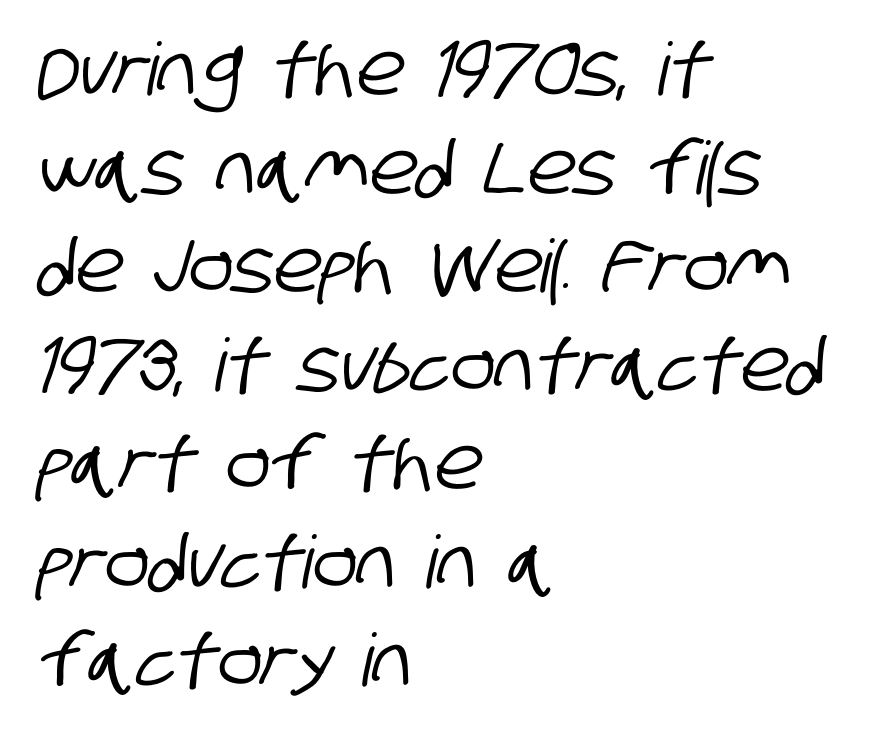
The image shows 73 px condensed sans-serif type; set left-aligned, normal line spacing (1.35x), normal letter spacing, not underlined; low stroke contrast and a large x-height.
